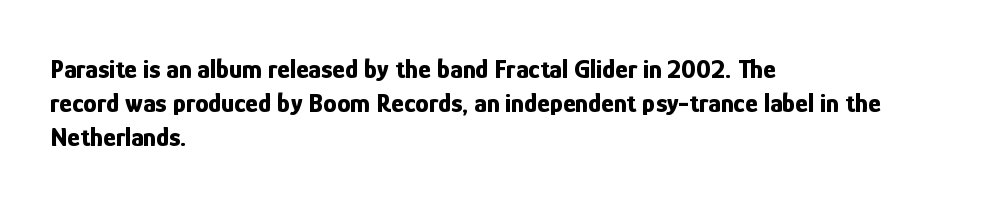
Does the weight exceed regular? Yes, all the way to bold. Short note: letters normally spaced. The space beneath each line is pristine and unruled. The typesetter chose a ragged-right arrangement here. Posture: vertical. The passage shown stacks its lines at a standard gap.
